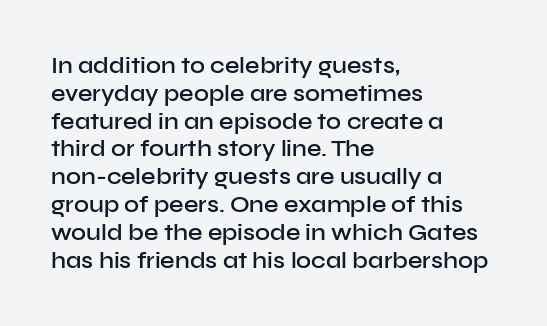
The letters stand straight up with perfectly vertical stems. Standard letterfit; no display-style spreading of the glyphs. Leftover space on each line is placed entirely after the last word. Look at the stroke-to-counter ratio: somewhat heavy, a semibold. Beneath every word, the page is bare.
